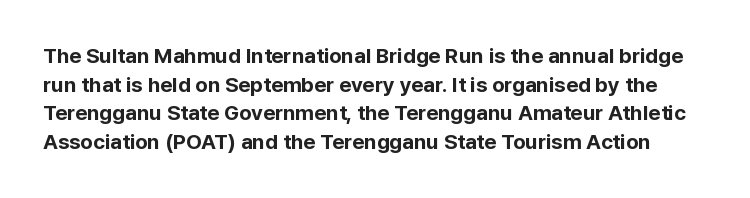
The image shows 21 px bold type, upright; set normal line spacing (1.36x), normal letter spacing, not underlined.
